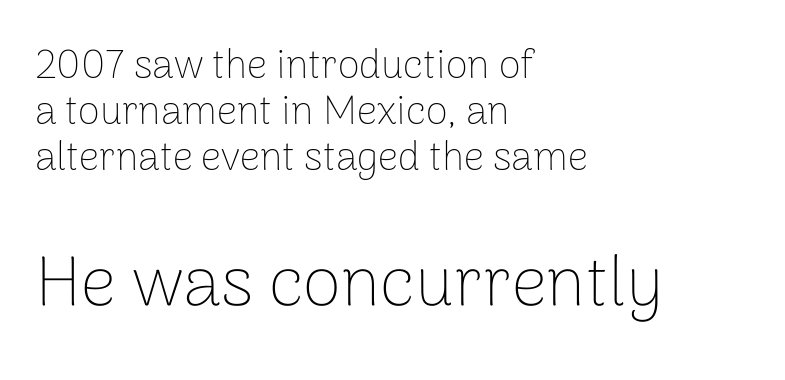
The image shows 70 px thin sans-serif type, upright; set left-aligned, tight line spacing (1.15x), normal letter spacing, not underlined; the second (bottom) block is 1.75x larger; low stroke contrast and a medium x-height.
